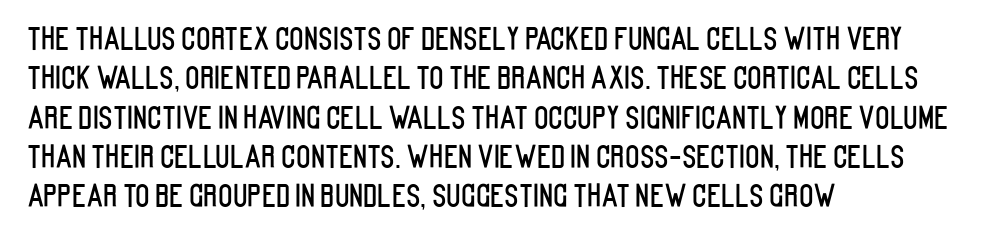
Q: Is the text italic (slanted)? A: No, it is upright.
Q: Is the typeface a serif or a sans-serif typeface? A: Sans-serif.
Q: Is the text underlined? A: No.
Q: How is the paragraph aligned? A: Left-aligned.
Q: Is the spacing between letters normal or unusually wide? A: Normal.
Q: Is the spacing between lines tight, normal or loose? A: Normal.
Q: Width (condensed, normal, or wide)? A: Condensed.
Q: Stroke contrast? A: Low.
Q: x-height? A: Large.
Q: Monospaced? A: No.
